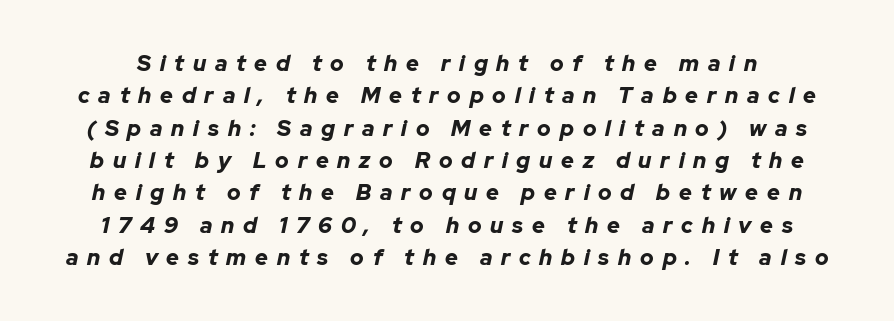
The image shows 22 px bold type, italic (leaning right); set normal line spacing (1.47x), unusually wide letter spacing (+0.4 em), not underlined.
